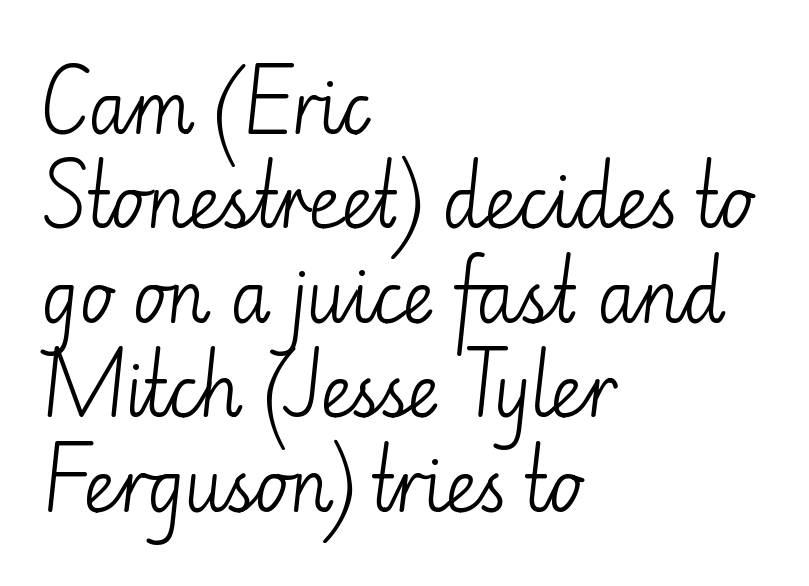
{"serif": "no", "bold": "no", "weight": "light", "width": "normal", "stroke_contrast": "low", "x_height": "small", "monospaced": "no", "underline": "no", "align": "left", "line_spacing": "normal", "line_spacing_ratio": 1.35, "letter_spacing": "normal", "letter_spacing_em": 0.0, "glyph_px": 70}
